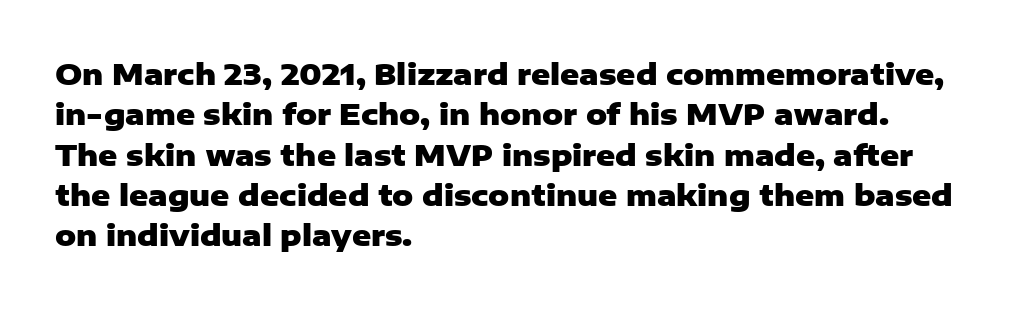
{"serif": "no", "italic": "no", "bold": "yes", "weight": "heavy", "width": "normal", "stroke_contrast": "low", "x_height": "medium", "monospaced": "no", "underline": "no", "align": "left", "line_spacing": "normal", "line_spacing_ratio": 1.39, "letter_spacing": "normal", "letter_spacing_em": 0.0, "glyph_px": 29}
